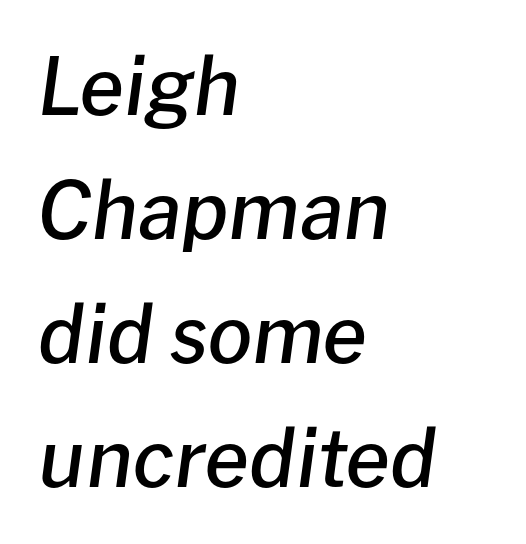
{"italic": "yes", "lean": "right", "slant_degrees": 8, "bold": "semi", "weight": "semibold", "width": "normal", "stroke_contrast": "low", "x_height": "medium", "monospaced": "no", "underline": "no", "align": "left", "line_spacing": "normal", "line_spacing_ratio": 1.57, "letter_spacing": "normal", "letter_spacing_em": 0.0, "glyph_px": 79}
